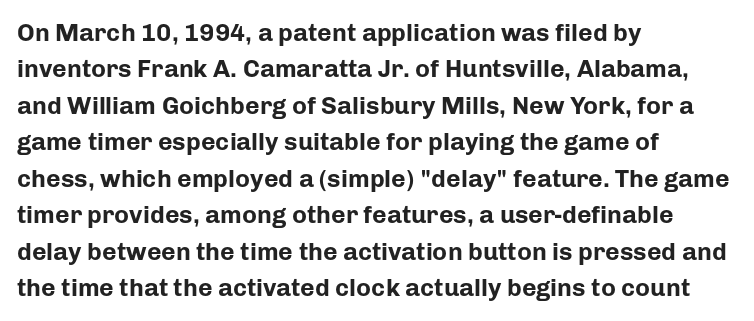
The image shows 25 px bold type, upright; set left-aligned, normal line spacing (1.46x), normal letter spacing, not underlined.
